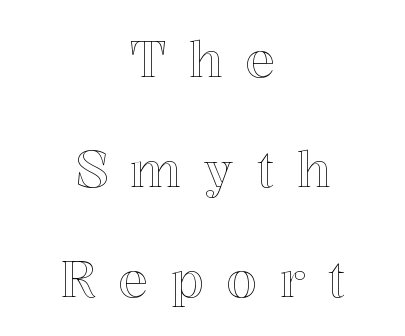
Q: Is the text italic (slanted)? A: No, it is upright.
Q: Is the text underlined? A: No.
Q: How is the paragraph aligned? A: Centered.
Q: Is the spacing between letters normal or unusually wide? A: Unusually wide.
Q: Is the spacing between lines tight, normal or loose? A: Loose.
Q: Width (condensed, normal, or wide)? A: Normal.
Q: x-height? A: Medium.
Q: Monospaced? A: No.
